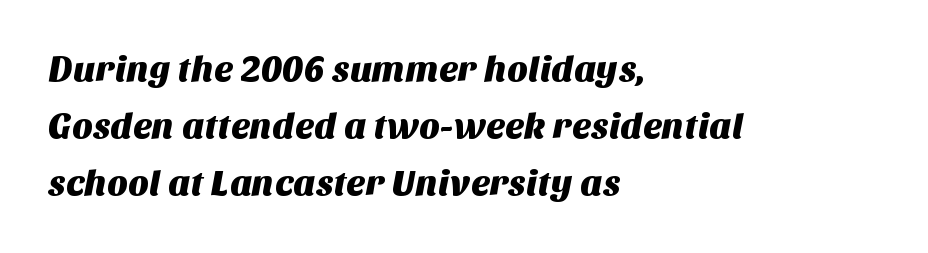
Here the glyphs are tracked normally, forming tight word shapes. Any mark beneath the type? The region is blank. One glance says typical: line gaps are just what's usual. Does the copy run flush right? No — it runs flush left. This is sans-serif lettering, the kind often seen on screens and signage.
